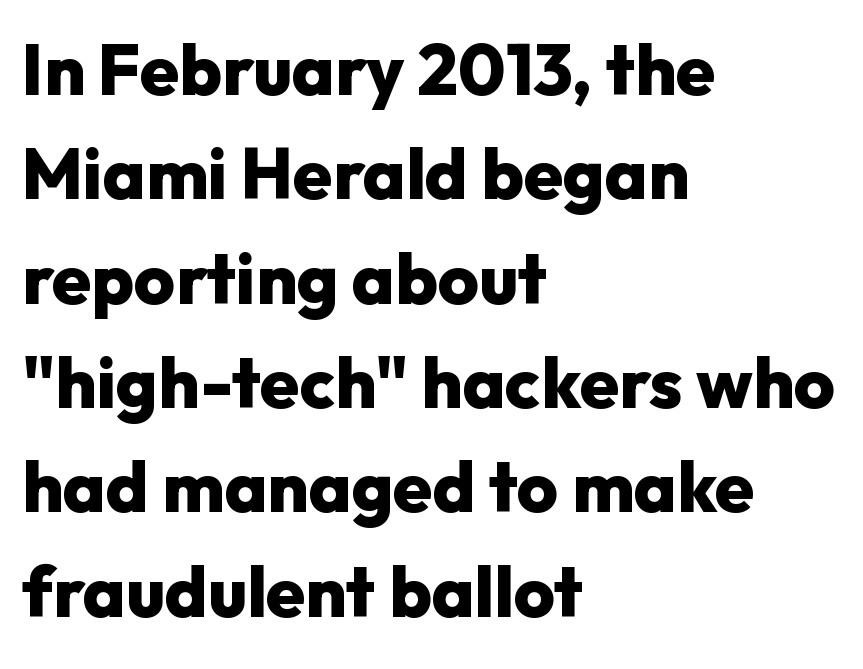
{"serif": "no", "italic": "no", "bold": "yes", "weight": "heavy", "width": "normal", "stroke_contrast": "low", "x_height": "medium", "monospaced": "no", "underline": "no", "align": "left", "line_spacing": "normal", "line_spacing_ratio": 1.47, "letter_spacing": "normal", "letter_spacing_em": 0.0, "glyph_px": 71}
